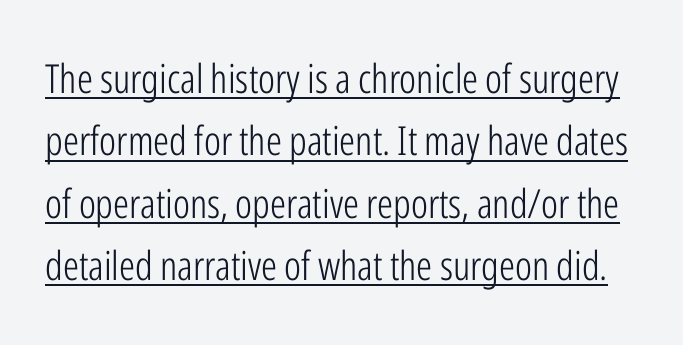
The image shows 40 px light, condensed sans-serif type, upright; set normal line spacing (1.56x), normal letter spacing, underlined; low stroke contrast and a medium x-height.
